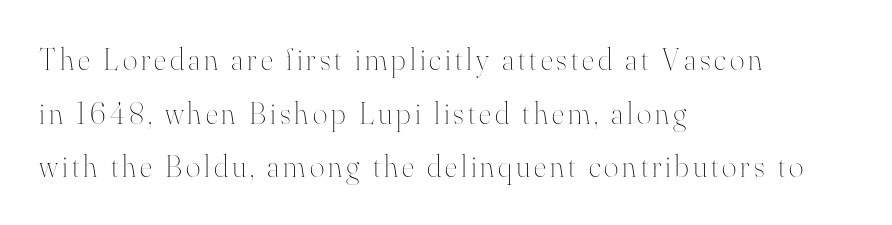
The passage shown is not bold in any degree. Does the copy run flush right? No — it runs flush left. Looks like regular typesetting: each glyph gets only the width it needs. The letters stand straight up with perfectly vertical stems. Only glyphs here, with clear space below each row.
